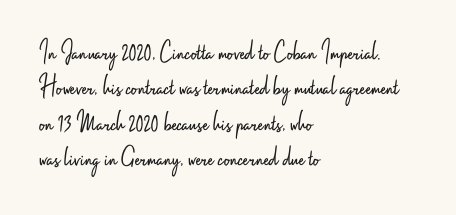
Q: Is the text bold? A: No.
Q: Is the text italic (slanted)? A: Yes.
Q: Is the typeface a serif or a sans-serif typeface? A: Sans-serif.
Q: Is the text underlined? A: No.
Q: How is the paragraph aligned? A: Left-aligned.
Q: Is the spacing between letters normal or unusually wide? A: Normal.
Q: Width (condensed, normal, or wide)? A: Condensed.
Q: Stroke contrast? A: Low.
Q: x-height? A: Small.
Q: Monospaced? A: No.
